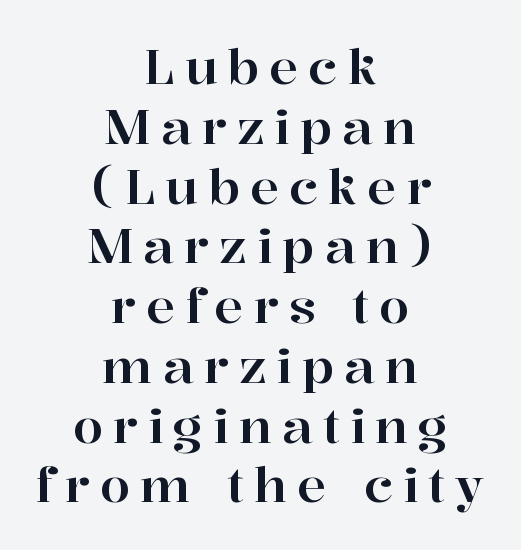
The image shows 49 px serif type, upright; set centered, line spacing 1.22x, unusually wide letter spacing (+0.2 em), not underlined; high stroke contrast and a medium x-height.
